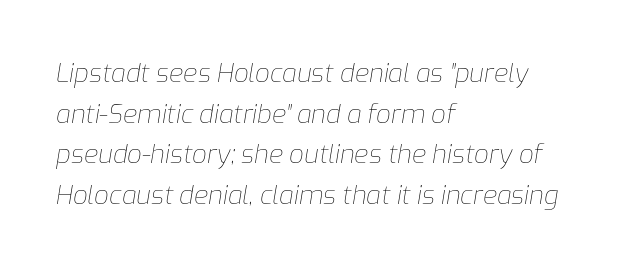
Q: Is the text bold? A: No.
Q: Is the text italic (slanted)? A: Yes, it leans right by about 9 degrees.
Q: Is the text underlined? A: No.
Q: How is the paragraph aligned? A: Left-aligned.
Q: Is the spacing between letters normal or unusually wide? A: Normal.
Q: Is the spacing between lines tight, normal or loose? A: Normal.
